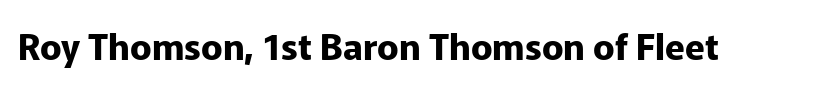
Q: Is the text bold? A: Yes.
Q: Is the text italic (slanted)? A: No, it is upright.
Q: Is the typeface a serif or a sans-serif typeface? A: Sans-serif.
Q: Is the text underlined? A: No.
Q: Is the spacing between letters normal or unusually wide? A: Normal.
Q: Width (condensed, normal, or wide)? A: Normal.
Q: Stroke contrast? A: Low.
Q: x-height? A: Medium.
Q: Monospaced? A: No.
